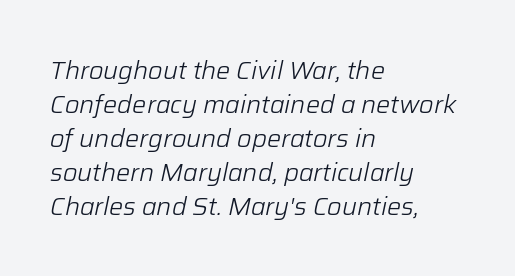
Q: Is the text bold? A: No.
Q: Is the text italic (slanted)? A: Yes, it leans right by about 12 degrees.
Q: Is the text underlined? A: No.
Q: How is the paragraph aligned? A: Left-aligned.
Q: Is the spacing between letters normal or unusually wide? A: Normal.
Q: Is the spacing between lines tight, normal or loose? A: Normal.
